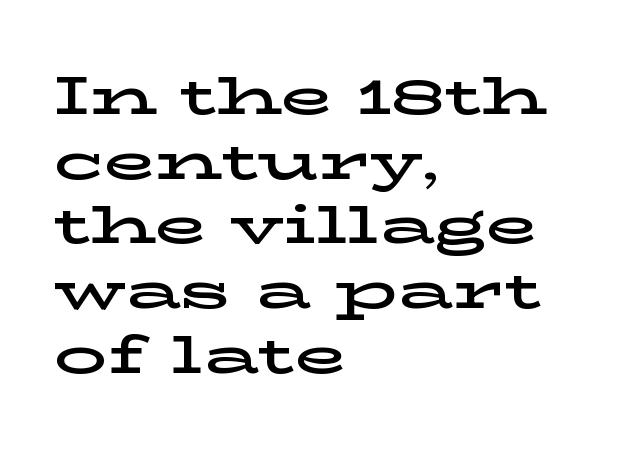
The image shows 53 px wide serif type, upright; set left-aligned, line spacing 1.22x, normal letter spacing, not underlined; low stroke contrast and a medium x-height.
